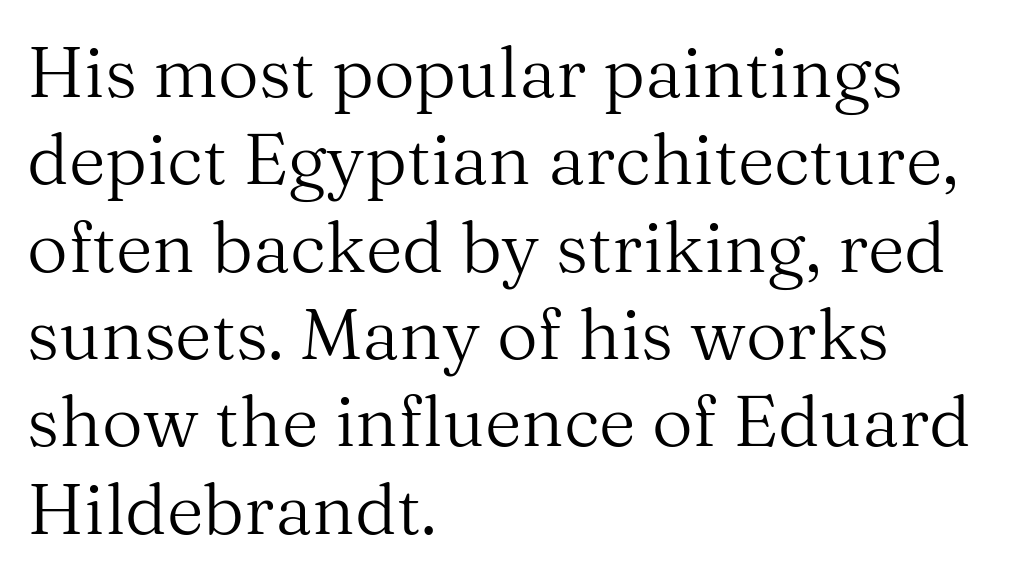
The image shows 71 px regular-weight serif type, upright; set left-aligned, line spacing 1.23x, normal letter spacing, not underlined; medium stroke contrast and a medium x-height.
